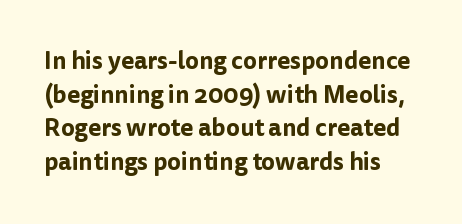
Q: Is the text italic (slanted)? A: No, it is upright.
Q: Is the text underlined? A: No.
Q: Is the spacing between letters normal or unusually wide? A: Normal.
Q: Is the spacing between lines tight, normal or loose? A: Normal.
